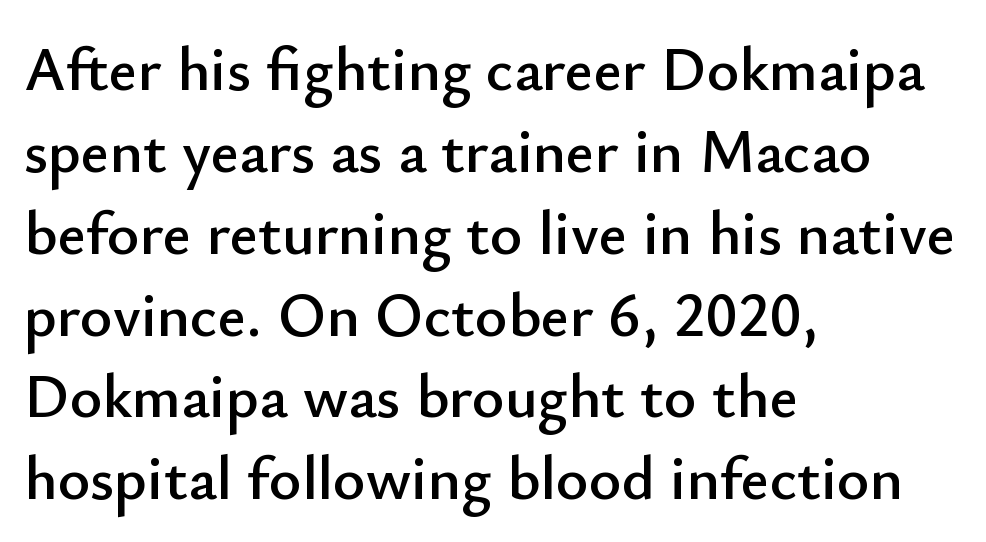
{"serif": "no", "italic": "no", "width": "normal", "stroke_contrast": "low", "x_height": "small", "monospaced": "no", "underline": "no", "align": "left", "line_spacing": "normal", "line_spacing_ratio": 1.32, "letter_spacing": "normal", "letter_spacing_em": 0.0, "glyph_px": 62}
